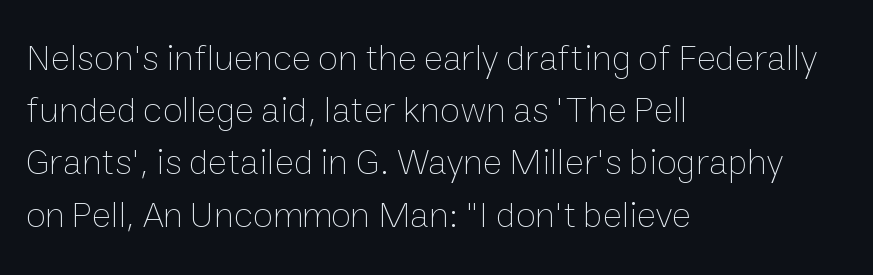
The characters are drawn with everyday or finer stroke widths. Compared with typical paragraphs, the rows here are spaced about the same. Left-aligned paragraph, ragged on the right. Posture: upright roman. These lines are rendered in a variable-pitch font.
